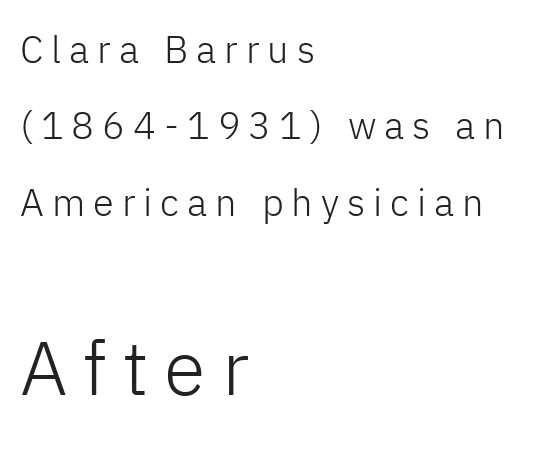
The image shows 76 px light sans-serif type, upright; set left-aligned, loose line spacing (2.01x), unusually wide letter spacing (+0.21 em), not underlined; the second (bottom) block is 2.0x larger; low stroke contrast and a medium x-height.
